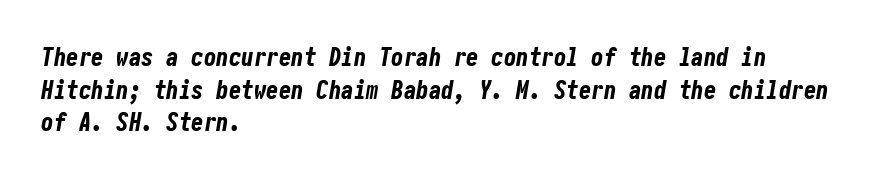
Pretty heavy lettering here — definitely bold. The glyphs are unaccompanied by any horizontal stroke below them. A typesetter would call this leading conventional body-copy spacing. The rag falls on the right side of this text block. Compared with typical body copy, the letter spacing here is the same.
